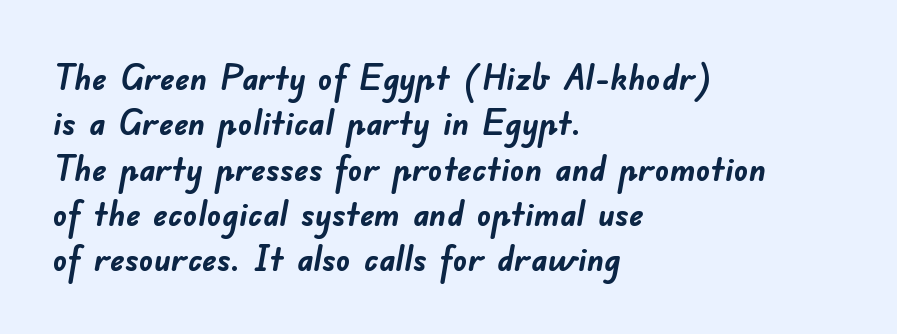
The image shows 36 px semibold sans-serif type; set left-aligned, normal line spacing (1.26x), normal letter spacing, not underlined; low stroke contrast and a small x-height.
